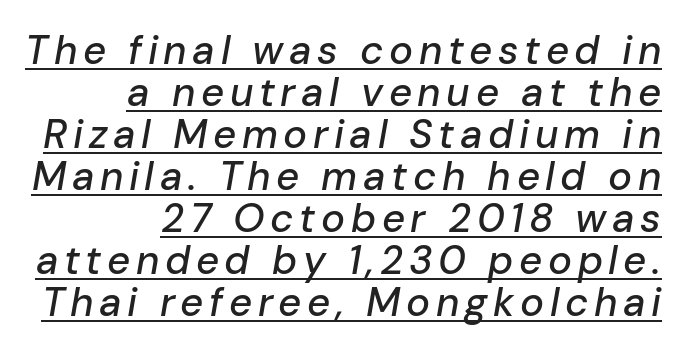
{"italic": "yes", "lean": "right", "slant_degrees": 10, "width": "normal", "stroke_contrast": "low", "x_height": "medium", "monospaced": "no", "underline": "yes", "align": "right", "line_spacing": "tight", "line_spacing_ratio": 1.05, "glyph_px": 40}
